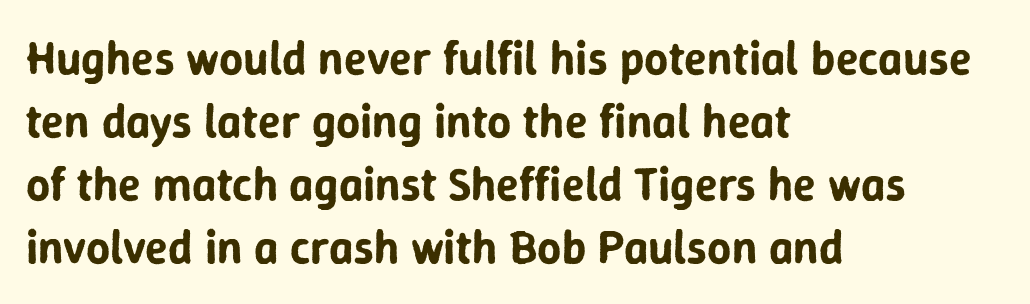
Q: Is the text italic (slanted)? A: No, it is upright.
Q: Is the typeface a serif or a sans-serif typeface? A: Sans-serif.
Q: Is the text underlined? A: No.
Q: How is the paragraph aligned? A: Left-aligned.
Q: Is the spacing between letters normal or unusually wide? A: Normal.
Q: Is the spacing between lines tight, normal or loose? A: Normal.
Q: Width (condensed, normal, or wide)? A: Normal.
Q: Stroke contrast? A: Low.
Q: x-height? A: Medium.
Q: Monospaced? A: No.
